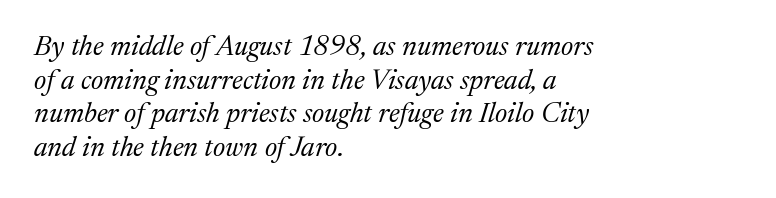
The image shows 28 px regular-weight serif type, italic (leaning right); set left-aligned, line spacing 1.2x, normal letter spacing, not underlined; medium stroke contrast and a medium x-height.
